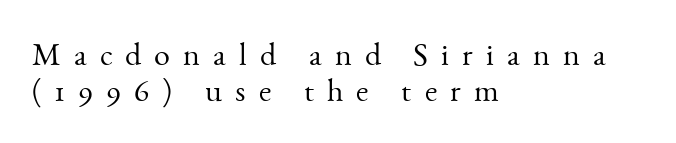
Think of a printed novel: that variable character pitch is what you see here. These lines were composed using upright roman letters. Classification — serif. Short and long lines alike share a common starting point at left. A bare baseline throughout the passage.
